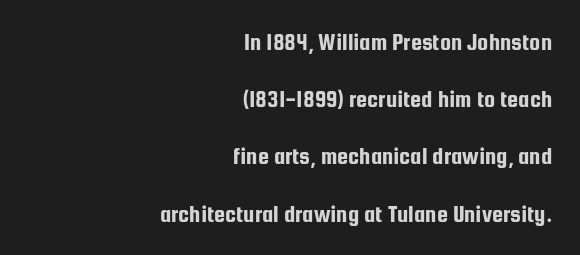
The image shows 25 px text type, upright; set right-aligned, loose line spacing (2.29x), normal letter spacing, not underlined.
